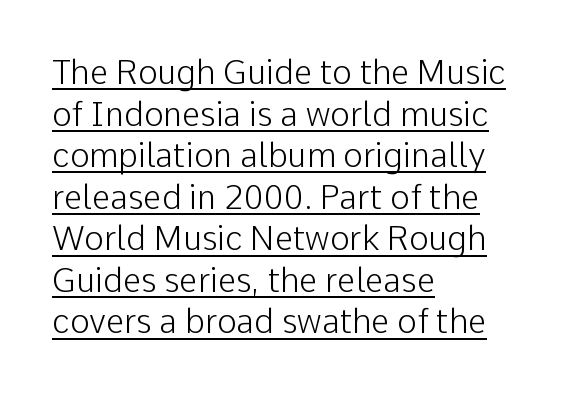
The image shows 33 px light sans-serif type, upright; set left-aligned, normal line spacing (1.26x), normal letter spacing, underlined; low stroke contrast and a medium x-height.
